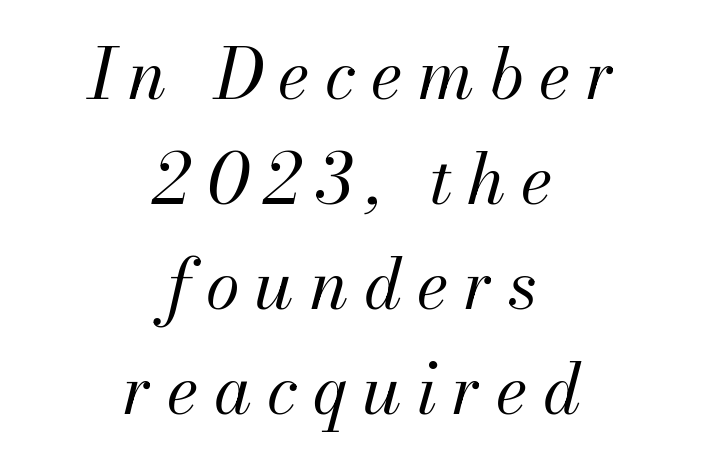
The passage shown is typed in a proportional face where columns would drift. The passage is arranged like a title page — every line centered. Is the stroke heavy? The answer is a plain regular-or-lighter. Italic? Definitely — the glyphs are oblique. Students, note that the glyphs here are deliberately spaced far apart.
